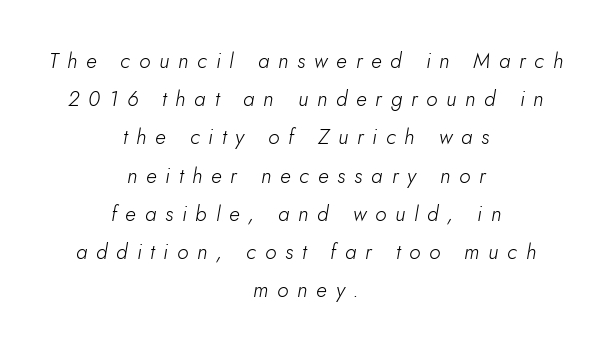
The gap between lines stays unmarked. Heft: none added — not bold. If you folded the block vertically in half, each line would mirror itself in length. What stands out about the letter spacing? Its width — letters are far apart. Tall strokes in this sample are angled rather than plumb.
